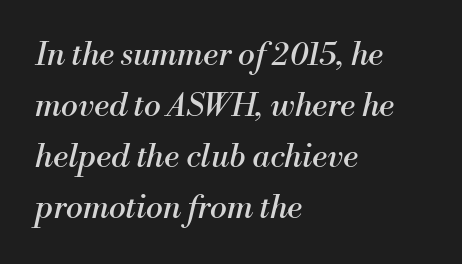
Q: Is the text bold? A: No.
Q: Is the text italic (slanted)? A: Yes, it leans right by about 13 degrees.
Q: Is the typeface a serif or a sans-serif typeface? A: Serif.
Q: Is the text underlined? A: No.
Q: How is the paragraph aligned? A: Left-aligned.
Q: Is the spacing between letters normal or unusually wide? A: Normal.
Q: Is the spacing between lines tight, normal or loose? A: Normal.
Q: Width (condensed, normal, or wide)? A: Normal.
Q: Stroke contrast? A: Medium.
Q: x-height? A: Small.
Q: Monospaced? A: No.
